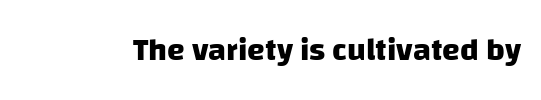
Q: Is the text bold? A: Yes.
Q: Is the typeface a serif or a sans-serif typeface? A: Sans-serif.
Q: Is the text underlined? A: No.
Q: Is the spacing between letters normal or unusually wide? A: Normal.
Q: Width (condensed, normal, or wide)? A: Normal.
Q: Stroke contrast? A: Low.
Q: x-height? A: Large.
Q: Monospaced? A: No.
